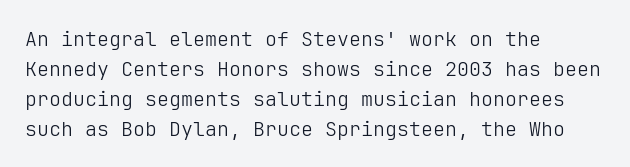
Q: Is the text bold? A: No.
Q: Is the text italic (slanted)? A: No, it is upright.
Q: Is the text underlined? A: No.
Q: How is the paragraph aligned? A: Left-aligned.
Q: Is the spacing between letters normal or unusually wide? A: Normal.
Q: Is the spacing between lines tight, normal or loose? A: Normal.
